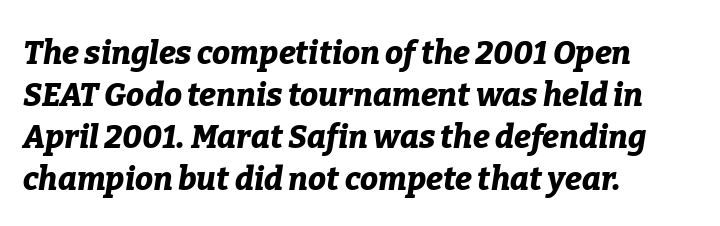
{"italic": "yes", "lean": "right", "slant_degrees": 9, "bold": "yes", "weight": "bold", "width": "normal", "stroke_contrast": "low", "x_height": "medium", "monospaced": "no", "underline": "no", "align": "left", "line_spacing": "normal", "line_spacing_ratio": 1.31, "letter_spacing": "normal", "letter_spacing_em": 0.0, "glyph_px": 32}
